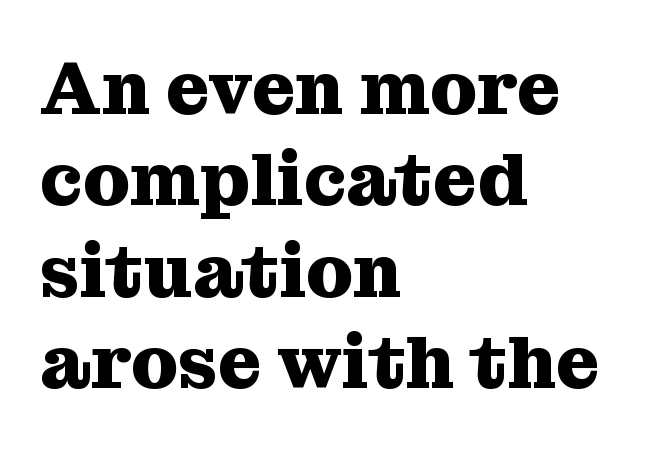
The image shows 75 px heavy serif type, upright; set left-aligned, line spacing 1.22x, normal letter spacing, not underlined; medium stroke contrast and a medium x-height.
